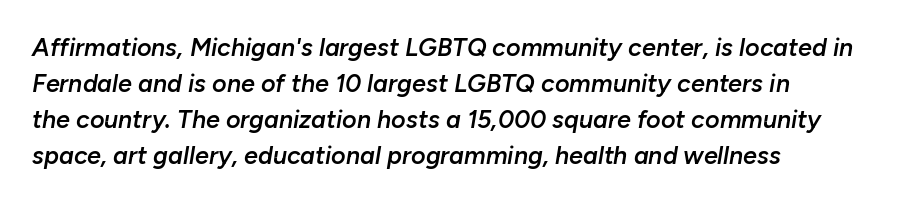
Q: Is the text bold? A: Semi-bold.
Q: Is the text italic (slanted)? A: Yes, it leans right by about 10 degrees.
Q: Is the text underlined? A: No.
Q: How is the paragraph aligned? A: Left-aligned.
Q: Is the spacing between letters normal or unusually wide? A: Normal.
Q: Is the spacing between lines tight, normal or loose? A: Normal.
